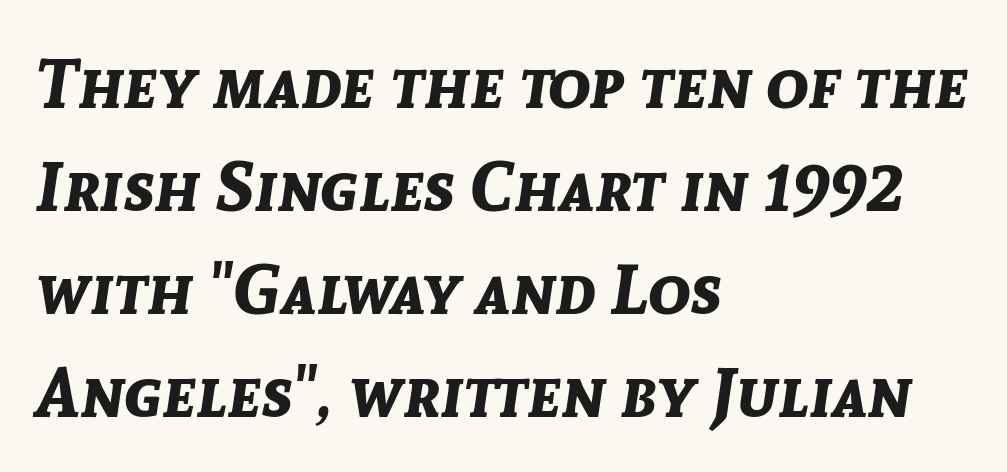
Q: Is the text bold? A: Yes.
Q: Is the text italic (slanted)? A: Yes, it leans right by about 8 degrees.
Q: Is the text underlined? A: No.
Q: How is the paragraph aligned? A: Left-aligned.
Q: Is the spacing between letters normal or unusually wide? A: Normal.
Q: Is the spacing between lines tight, normal or loose? A: Normal.
Q: Width (condensed, normal, or wide)? A: Normal.
Q: Stroke contrast? A: Low.
Q: x-height? A: Medium.
Q: Monospaced? A: No.
